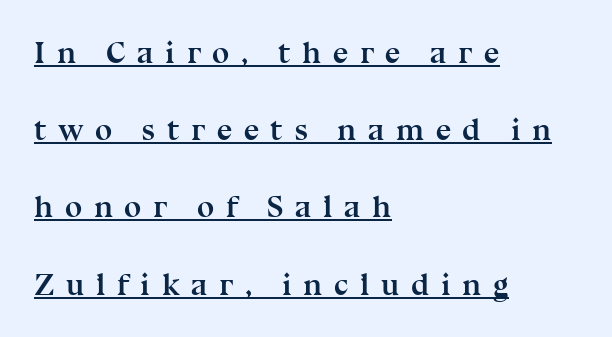
Posture: vertical. Here the designer chose a conventional face with non-uniform glyph widths. How heavy is the stroke? Heavy — this is a bold. Loose tracking; the words dissolve into strings of separated letters.
